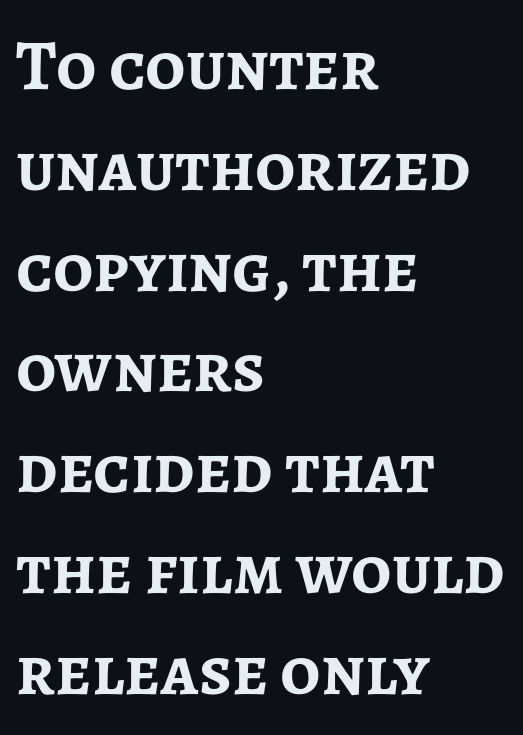
The image shows 71 px semibold sans-serif type, upright; set left-aligned, normal line spacing (1.42x), normal letter spacing, not underlined; low stroke contrast and a medium x-height.
